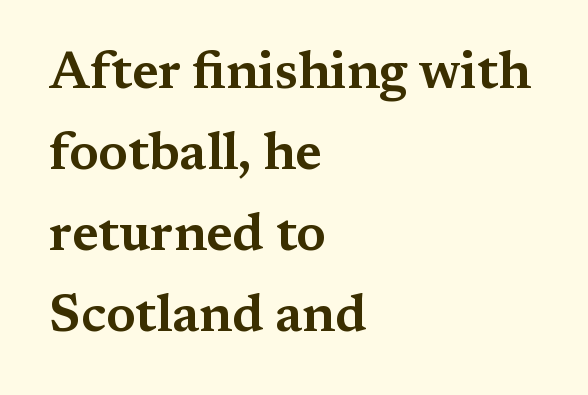
Q: Is the text italic (slanted)? A: No, it is upright.
Q: Is the typeface a serif or a sans-serif typeface? A: Serif.
Q: Is the text underlined? A: No.
Q: How is the paragraph aligned? A: Left-aligned.
Q: Is the spacing between letters normal or unusually wide? A: Normal.
Q: Is the spacing between lines tight, normal or loose? A: Normal.
Q: Width (condensed, normal, or wide)? A: Wide.
Q: Stroke contrast? A: Medium.
Q: x-height? A: Medium.
Q: Monospaced? A: No.
